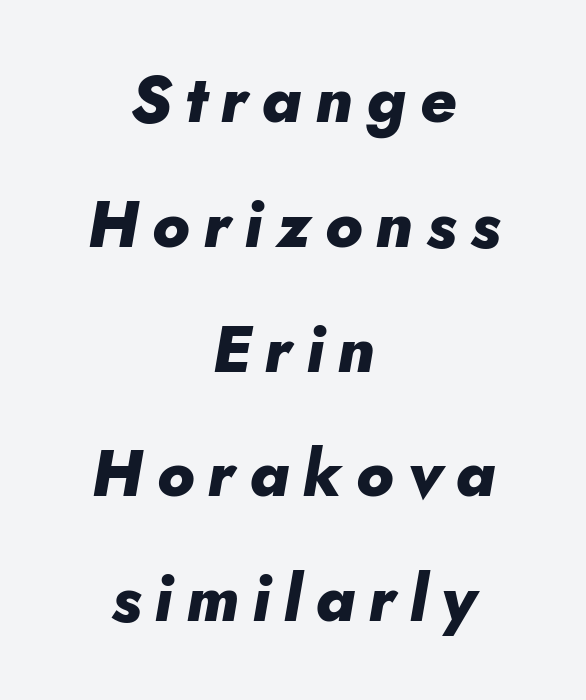
The image shows 65 px heavy type, italic (leaning right); set centered, loose line spacing (1.92x), unusually wide letter spacing (+0.21 em), not underlined; low stroke contrast and a small x-height.
